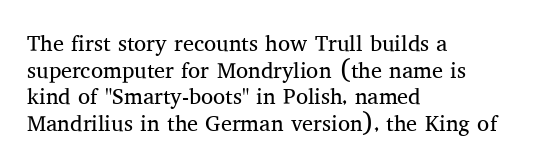
Q: Is the text bold? A: No.
Q: Is the text italic (slanted)? A: No, it is upright.
Q: Is the text underlined? A: No.
Q: How is the paragraph aligned? A: Left-aligned.
Q: Is the spacing between letters normal or unusually wide? A: Normal.
